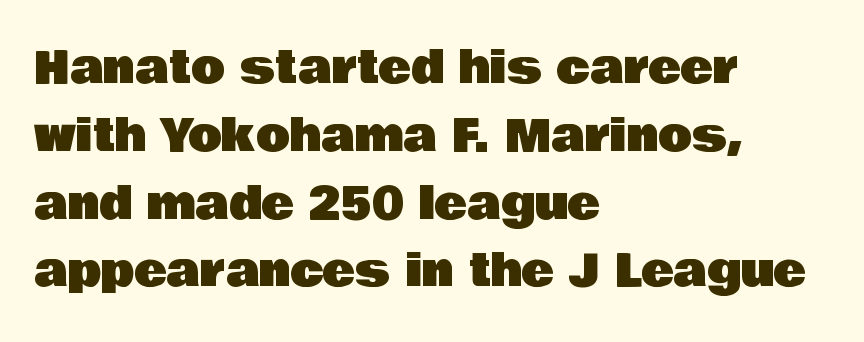
Q: Is the text italic (slanted)? A: No, it is upright.
Q: Is the typeface a serif or a sans-serif typeface? A: Sans-serif.
Q: Is the text underlined? A: No.
Q: How is the paragraph aligned? A: Left-aligned.
Q: Is the spacing between letters normal or unusually wide? A: Normal.
Q: Is the spacing between lines tight, normal or loose? A: Normal.
Q: Width (condensed, normal, or wide)? A: Normal.
Q: Stroke contrast? A: Low.
Q: x-height? A: Large.
Q: Monospaced? A: No.
